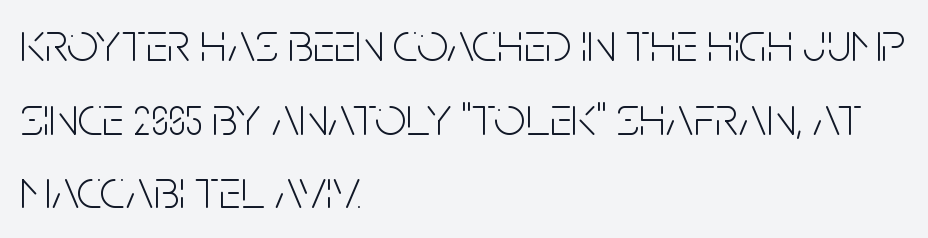
The image shows 55 px light, condensed sans-serif type, upright; set left-aligned, normal line spacing (1.34x), normal letter spacing, not underlined; low stroke contrast and a large x-height.
